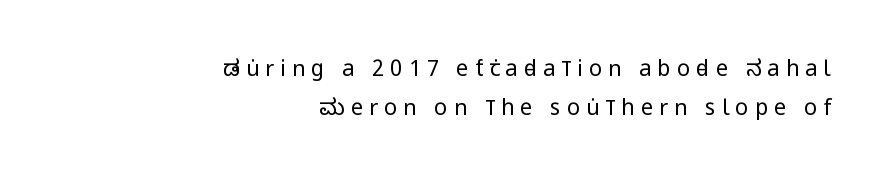
The image shows 22 px text type, upright; set right-aligned, line spacing 1.79x, unusually wide letter spacing (+0.27 em), not underlined.
